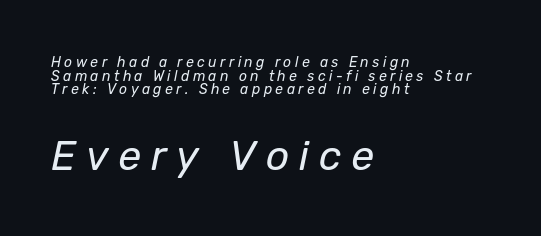
The image shows 41 px regular-weight type, italic (leaning right); set left-aligned, tight line spacing (0.98x), unusually wide letter spacing (+0.24 em), not underlined; the second (bottom) block is 2.93x larger; low stroke contrast and a medium x-height.
